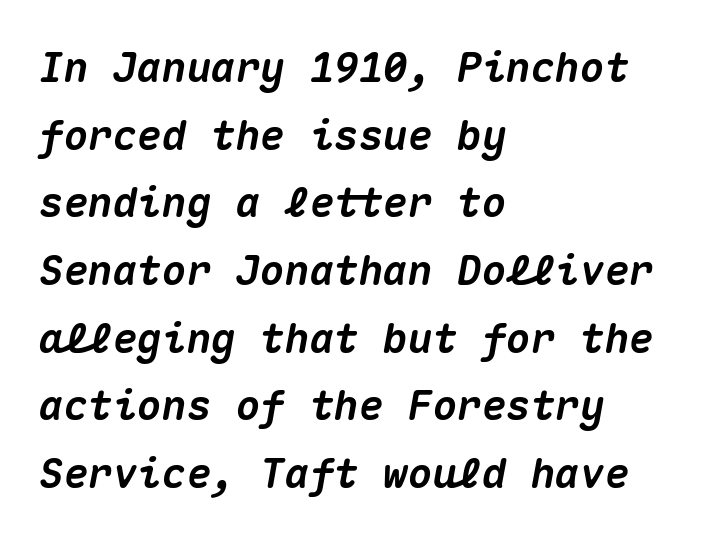
Q: Is the text bold? A: Yes.
Q: Is the text italic (slanted)? A: Yes, it leans right by about 10 degrees.
Q: Is the text underlined? A: No.
Q: How is the paragraph aligned? A: Left-aligned.
Q: Is the spacing between letters normal or unusually wide? A: Normal.
Q: Is the spacing between lines tight, normal or loose? A: Normal.
Q: Width (condensed, normal, or wide)? A: Normal.
Q: Stroke contrast? A: Medium.
Q: x-height? A: Medium.
Q: Monospaced? A: Yes.
